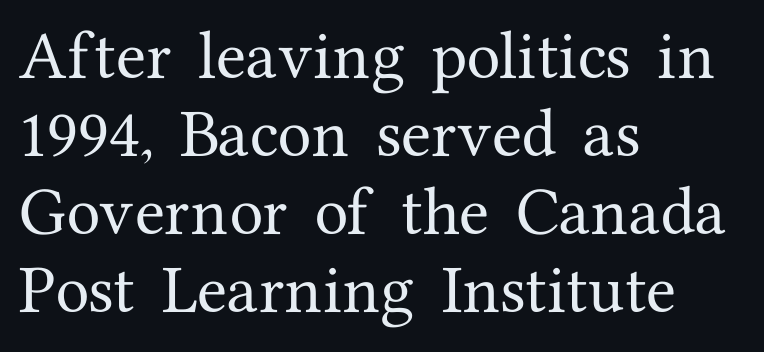
Q: Is the text italic (slanted)? A: No, it is upright.
Q: Is the typeface a serif or a sans-serif typeface? A: Serif.
Q: Is the text underlined? A: No.
Q: How is the paragraph aligned? A: Left-aligned.
Q: Is the spacing between letters normal or unusually wide? A: Normal.
Q: Is the spacing between lines tight, normal or loose? A: Normal.
Q: Width (condensed, normal, or wide)? A: Normal.
Q: Stroke contrast? A: Medium.
Q: x-height? A: Medium.
Q: Monospaced? A: No.
